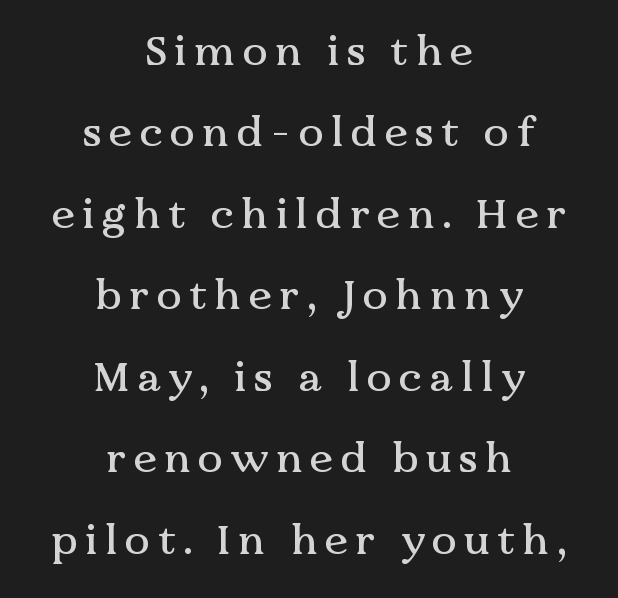
The image shows 42 px serif type, upright; set centered, loose line spacing (1.94x), not underlined; medium stroke contrast and a medium x-height.
